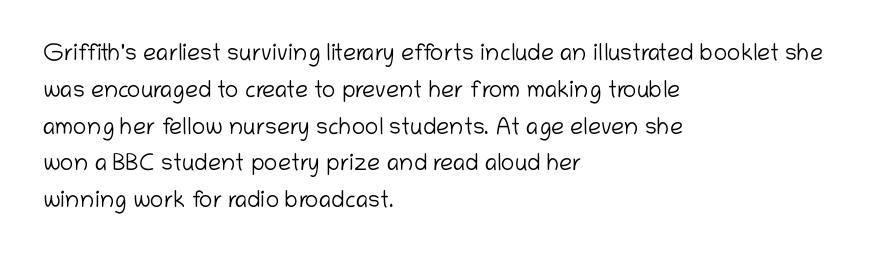
{"italic": "no", "bold": "no", "underline": "no", "align": "left", "line_spacing": "normal", "line_spacing_ratio": 1.6, "letter_spacing": "normal", "letter_spacing_em": 0.0, "glyph_px": 23}
